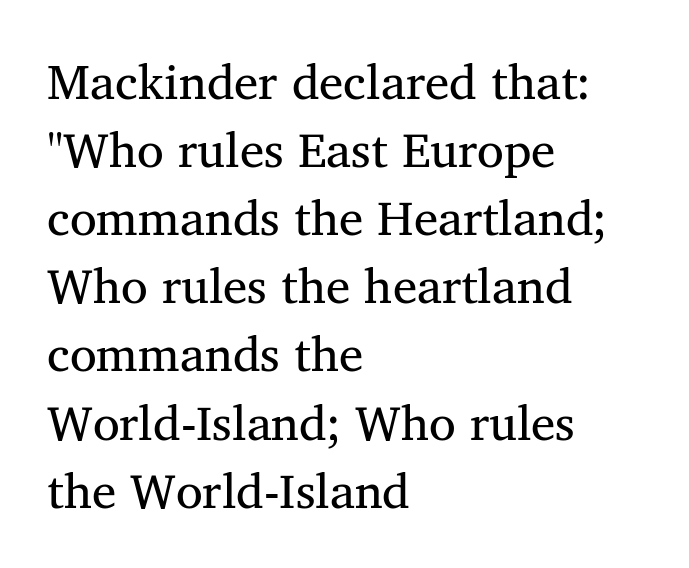
{"serif": "yes", "bold": "no", "weight": "regular", "width": "normal", "stroke_contrast": "medium", "x_height": "medium", "monospaced": "no", "underline": "no", "align": "left", "line_spacing": "normal", "line_spacing_ratio": 1.39, "letter_spacing": "normal", "letter_spacing_em": 0.0, "glyph_px": 49}
